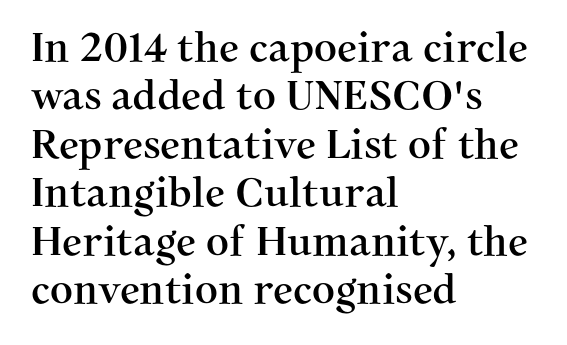
The image shows 40 px serif type, upright; set left-aligned, line spacing 1.21x, normal letter spacing, not underlined; medium stroke contrast and a medium x-height.
